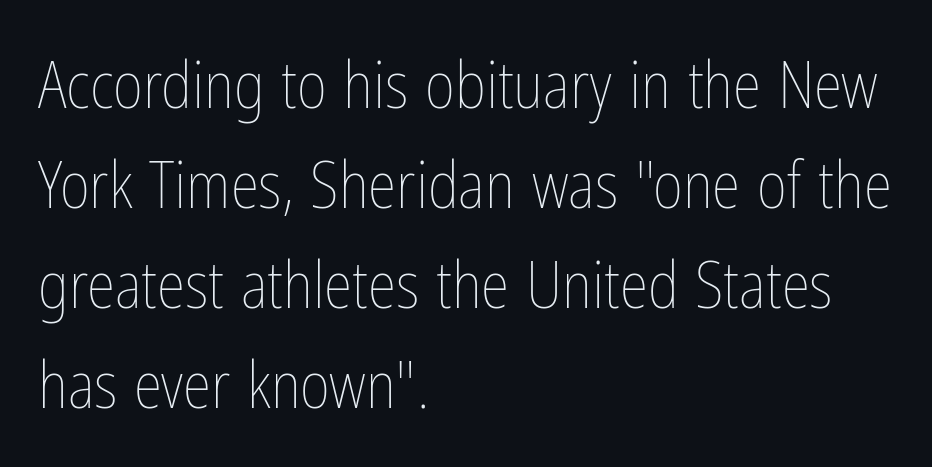
Q: Is the text bold? A: No.
Q: Is the text italic (slanted)? A: No, it is upright.
Q: Is the text underlined? A: No.
Q: How is the paragraph aligned? A: Left-aligned.
Q: Is the spacing between letters normal or unusually wide? A: Normal.
Q: Is the spacing between lines tight, normal or loose? A: Normal.
Q: Width (condensed, normal, or wide)? A: Condensed.
Q: Stroke contrast? A: Low.
Q: x-height? A: Medium.
Q: Monospaced? A: No.
